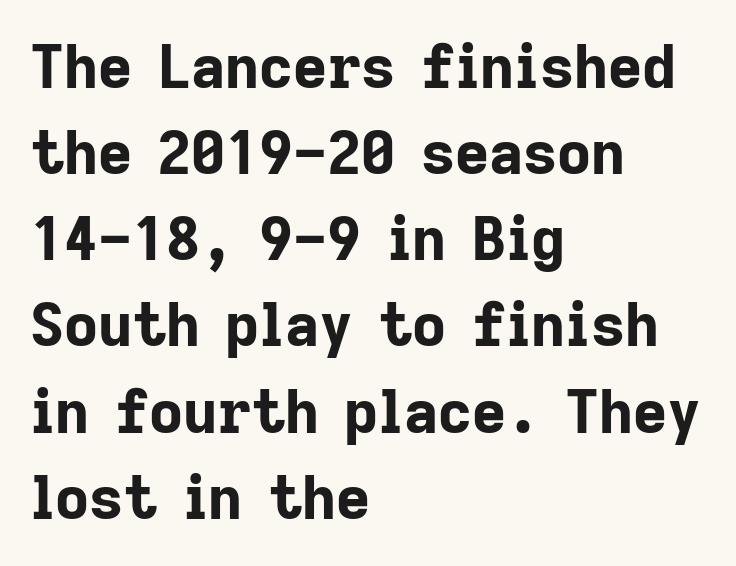
Between one letter and the next there's only the usual sliver of space. Reading down the block, your eye returns to a fixed left position each line. The letters advance in unequal steps, a hallmark of proportional type. The characters display no serif detailing; their extremities are plain. Leading matches the norm, producing a regular column.
